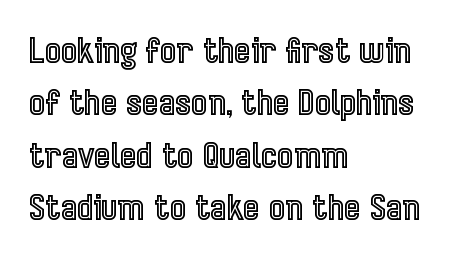
Just letters on the line, the space beneath them empty. Honestly, the row spacing looks completely unremarkable. Notice how the stems are strictly vertical — no italics here. The lines are quadded left. Tracking here is standard; glyphs follow each other at the usual distance.
